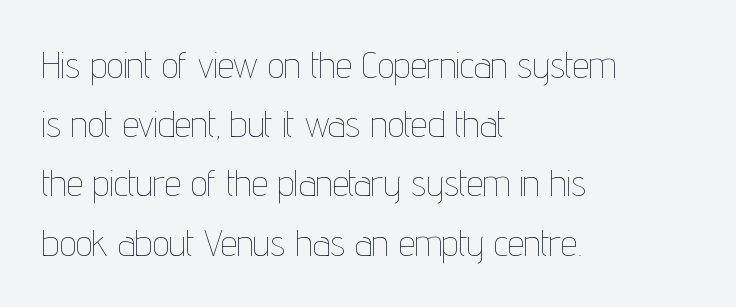
{"italic": "no", "bold": "no", "weight": "thin", "width": "condensed", "stroke_contrast": "low", "x_height": "medium", "monospaced": "no", "underline": "no", "align": "left", "line_spacing": "normal", "line_spacing_ratio": 1.6, "letter_spacing": "normal", "letter_spacing_em": 0.0, "glyph_px": 37}
